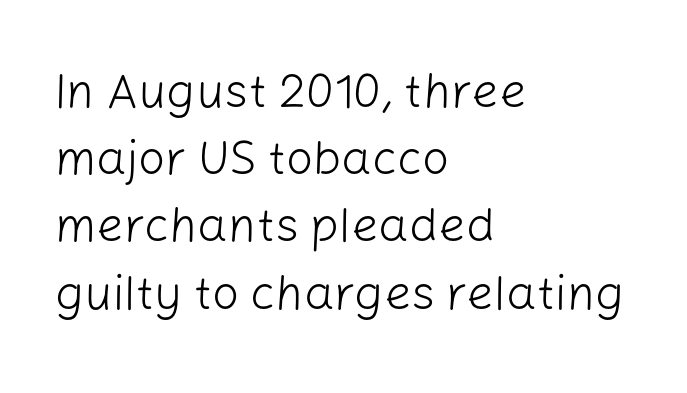
Q: Is the text bold? A: No.
Q: Is the text italic (slanted)? A: No, it is upright.
Q: Is the typeface a serif or a sans-serif typeface? A: Sans-serif.
Q: Is the text underlined? A: No.
Q: How is the paragraph aligned? A: Left-aligned.
Q: Is the spacing between letters normal or unusually wide? A: Normal.
Q: Is the spacing between lines tight, normal or loose? A: Normal.
Q: Width (condensed, normal, or wide)? A: Normal.
Q: Stroke contrast? A: Low.
Q: x-height? A: Medium.
Q: Monospaced? A: No.
